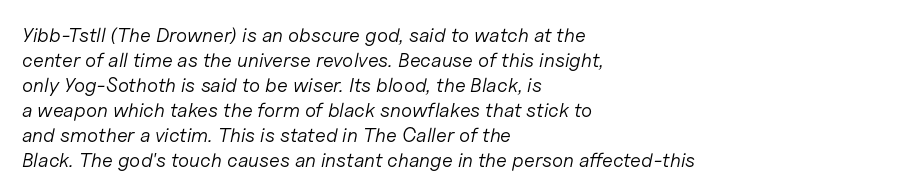
Posture: slanted. Summary of weight: not heavy and not bold. Is the letter spacing exaggerated? No — it looks like the ordinary default. Regarding leading, the lines here are spaced in the standard way. Horizontally, the lines are justified to the leading edge only. Decoration check: the copy has no underline.
